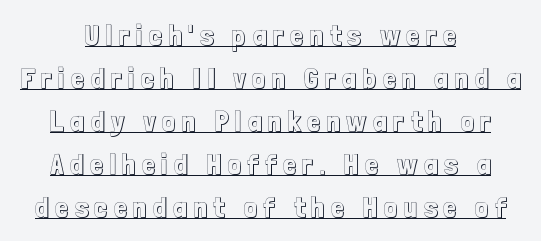
The passage shown has open, widely tracked lettering throughout. Each new line begins a customary step beneath the previous one. These lines were composed using upright roman letters. The text block is weighted toward neither margin, spreading evenly from the middle. The passage shown is typed in a proportional face where columns would drift. A rule runs beneath these lines of type.
